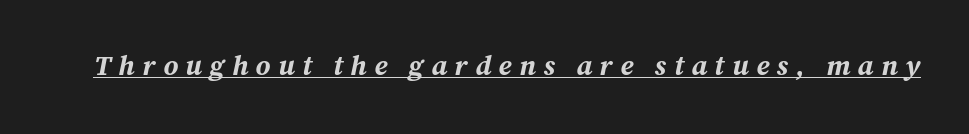
Q: Is the text bold? A: Yes.
Q: Is the text italic (slanted)? A: Yes, it leans right by about 12 degrees.
Q: Is the text underlined? A: Yes.
Q: Is the spacing between letters normal or unusually wide? A: Unusually wide.
Q: Width (condensed, normal, or wide)? A: Normal.
Q: Stroke contrast? A: Medium.
Q: x-height? A: Medium.
Q: Monospaced? A: No.
